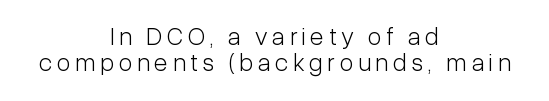
{"italic": "no", "bold": "no", "underline": "no", "align": "center", "line_spacing": "tight", "line_spacing_ratio": 1.05, "glyph_px": 25}
